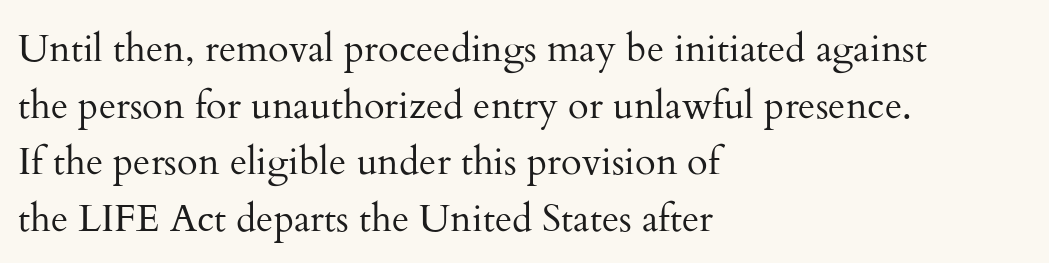
The image shows 38 px regular-weight serif type, upright; set left-aligned, normal line spacing (1.49x), normal letter spacing, not underlined; medium stroke contrast and a small x-height.
